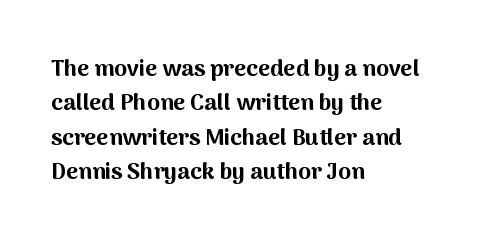
The image shows 23 px bold type, upright; set left-aligned, normal line spacing (1.49x), normal letter spacing, not underlined.
